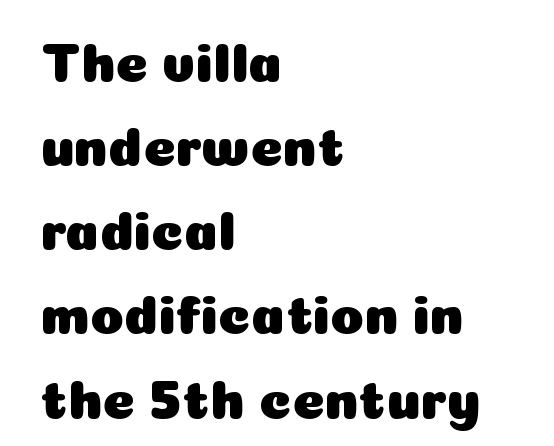
Q: Is the text italic (slanted)? A: No, it is upright.
Q: Is the typeface a serif or a sans-serif typeface? A: Sans-serif.
Q: Is the text underlined? A: No.
Q: How is the paragraph aligned? A: Left-aligned.
Q: Is the spacing between letters normal or unusually wide? A: Normal.
Q: Is the spacing between lines tight, normal or loose? A: Normal.
Q: Width (condensed, normal, or wide)? A: Normal.
Q: Stroke contrast? A: Low.
Q: x-height? A: Medium.
Q: Monospaced? A: No.
